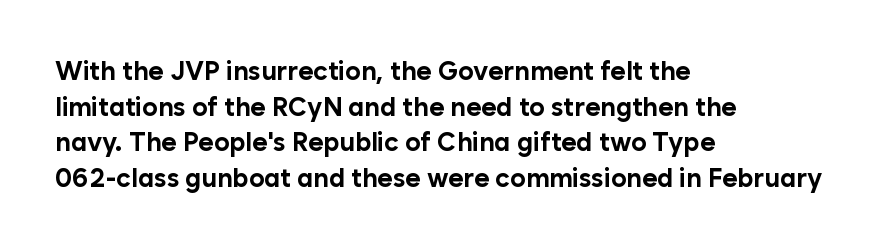
The image shows 26 px bold type, upright; set left-aligned, normal line spacing (1.37x), normal letter spacing, not underlined.
